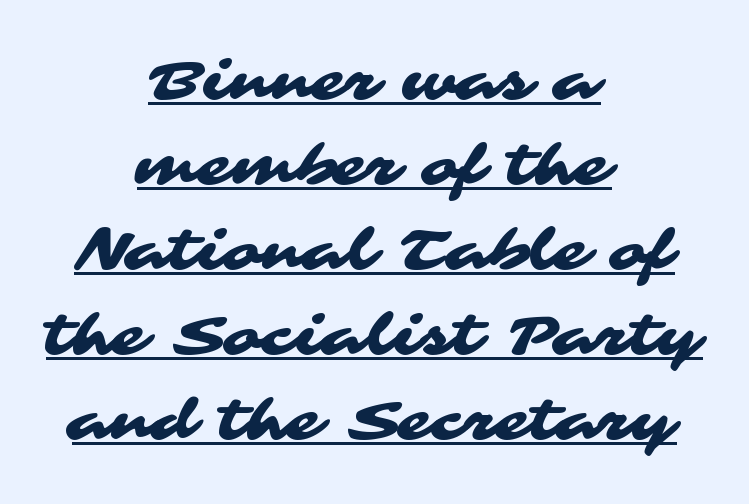
{"serif": "no", "width": "wide", "stroke_contrast": "medium", "x_height": "medium", "monospaced": "no", "underline": "yes", "align": "center", "line_spacing": "normal", "line_spacing_ratio": 1.52, "letter_spacing": "normal", "letter_spacing_em": 0.0, "glyph_px": 56}
